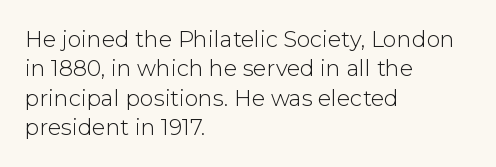
Bare-footed words on every line. Every stem runs plumb, perpendicular to the baseline. The typesetting does not lean heavy: it is not bold. Tracking value appears to be zero — textbook default spacing. The vertical gap from one line to the next is medium.
